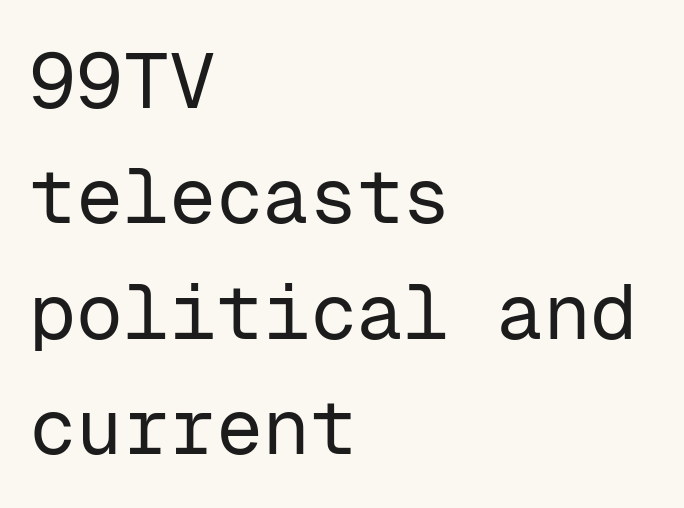
The image shows 78 px regular-weight sans-serif type, upright, monospaced; set left-aligned, normal line spacing (1.48x), normal letter spacing, not underlined; low stroke contrast and a medium x-height.
